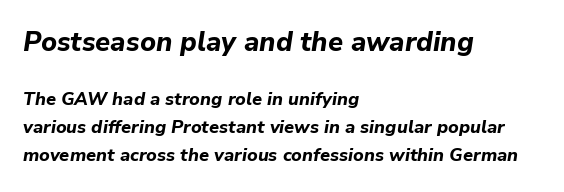
A classic flush-left, rag-right setting is used for this passage. Rows of type keep a routine distance in the vertical direction. Between one letter and the next there's only the usual sliver of space. Scale decreases going downward across the two blocks.
